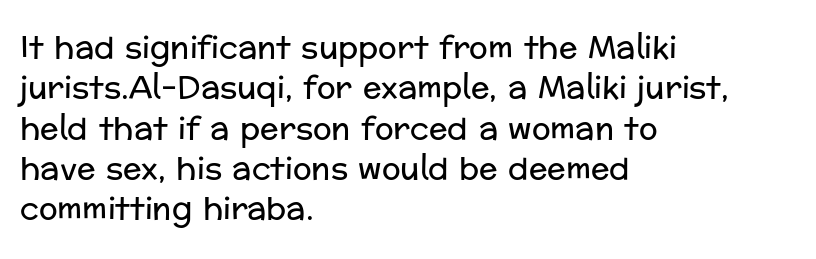
Descender tails drop into unmarked territory. Is the block centered? No — it sits flush against the left margin. You can tell it's not italic because the verticals are truly vertical. Do the characters align in a grid? No, the font is proportional.
